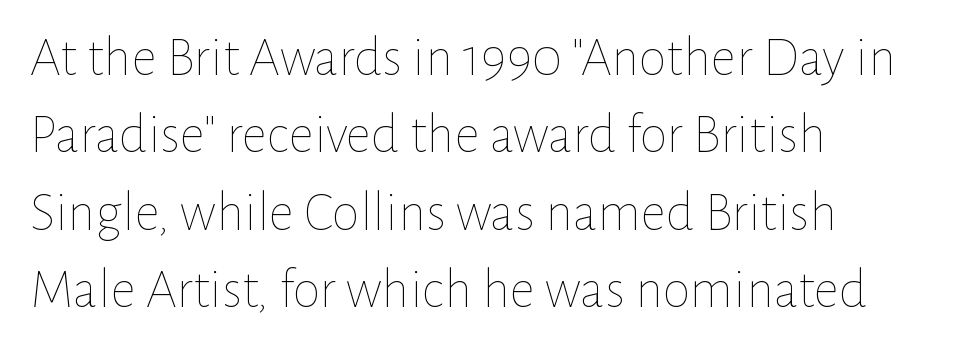
{"italic": "no", "bold": "no", "weight": "thin", "width": "normal", "stroke_contrast": "low", "x_height": "medium", "monospaced": "no", "underline": "no", "align": "left", "line_spacing": "normal", "line_spacing_ratio": 1.38, "letter_spacing": "normal", "letter_spacing_em": 0.0, "glyph_px": 56}
